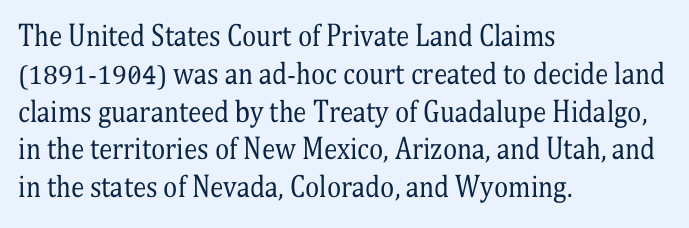
Q: Is the text bold? A: No.
Q: Is the text italic (slanted)? A: No, it is upright.
Q: Is the text underlined? A: No.
Q: How is the paragraph aligned? A: Left-aligned.
Q: Is the spacing between letters normal or unusually wide? A: Normal.
Q: Is the spacing between lines tight, normal or loose? A: Normal.
